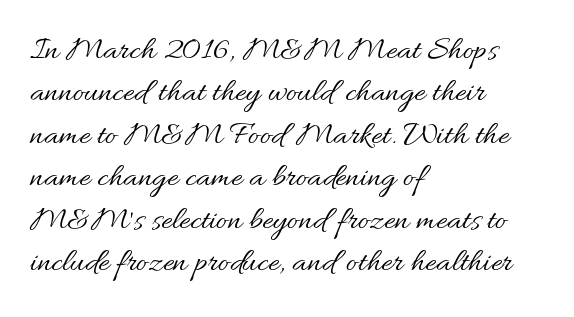
{"bold": "no", "weight": "regular", "width": "normal", "stroke_contrast": "medium", "x_height": "small", "monospaced": "no", "underline": "no", "align": "left", "line_spacing": "normal", "line_spacing_ratio": 1.25, "letter_spacing": "normal", "letter_spacing_em": 0.0, "glyph_px": 34}
